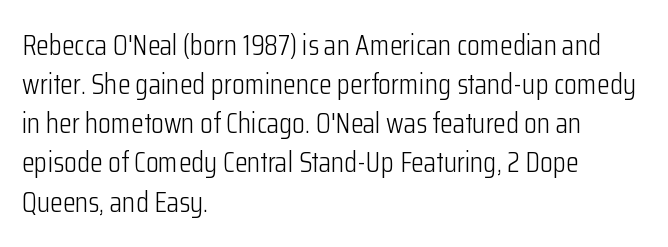
The image shows 29 px light, condensed sans-serif type, upright; set left-aligned, normal line spacing (1.35x), normal letter spacing, not underlined; low stroke contrast and a medium x-height.
